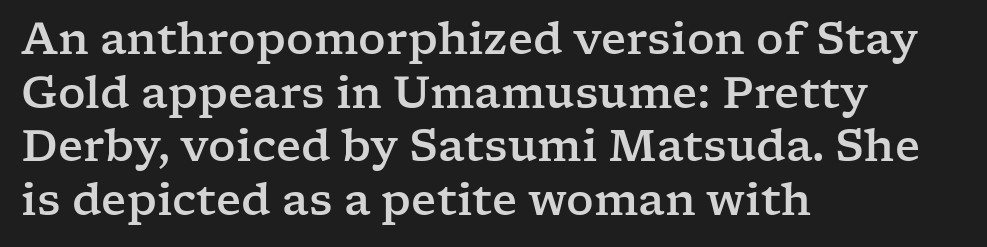
{"serif": "yes", "italic": "no", "width": "wide", "stroke_contrast": "low", "x_height": "medium", "monospaced": "no", "underline": "no", "align": "left", "line_spacing": "normal", "line_spacing_ratio": 1.25, "letter_spacing": "normal", "letter_spacing_em": 0.0, "glyph_px": 43}
